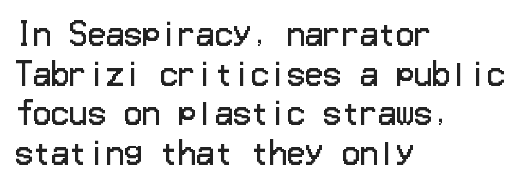
Q: Is the text bold? A: No.
Q: Is the text italic (slanted)? A: No, it is upright.
Q: Is the typeface a serif or a sans-serif typeface? A: Sans-serif.
Q: Is the text underlined? A: No.
Q: How is the paragraph aligned? A: Left-aligned.
Q: Is the spacing between letters normal or unusually wide? A: Normal.
Q: Is the spacing between lines tight, normal or loose? A: Normal.
Q: Width (condensed, normal, or wide)? A: Normal.
Q: Stroke contrast? A: Low.
Q: x-height? A: Medium.
